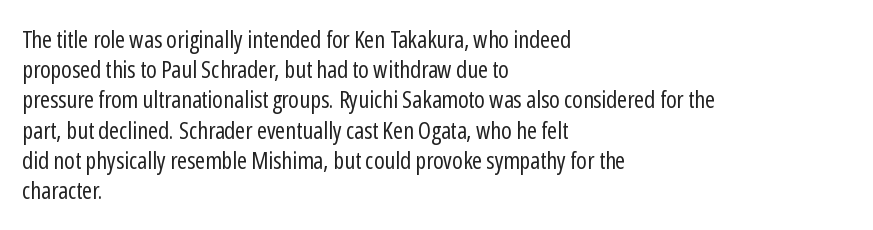
Q: Is the text bold? A: No.
Q: Is the text italic (slanted)? A: No, it is upright.
Q: Is the text underlined? A: No.
Q: How is the paragraph aligned? A: Left-aligned.
Q: Is the spacing between letters normal or unusually wide? A: Normal.
Q: Is the spacing between lines tight, normal or loose? A: Normal.
